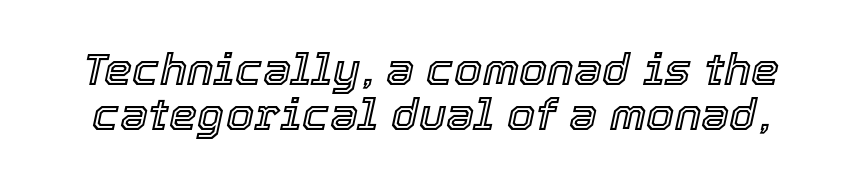
{"italic": "yes", "lean": "right", "slant_degrees": 12, "width": "normal", "x_height": "medium", "monospaced": "no", "underline": "no", "line_spacing": "tight", "line_spacing_ratio": 1.01, "letter_spacing": "normal", "letter_spacing_em": 0.0, "glyph_px": 45}
